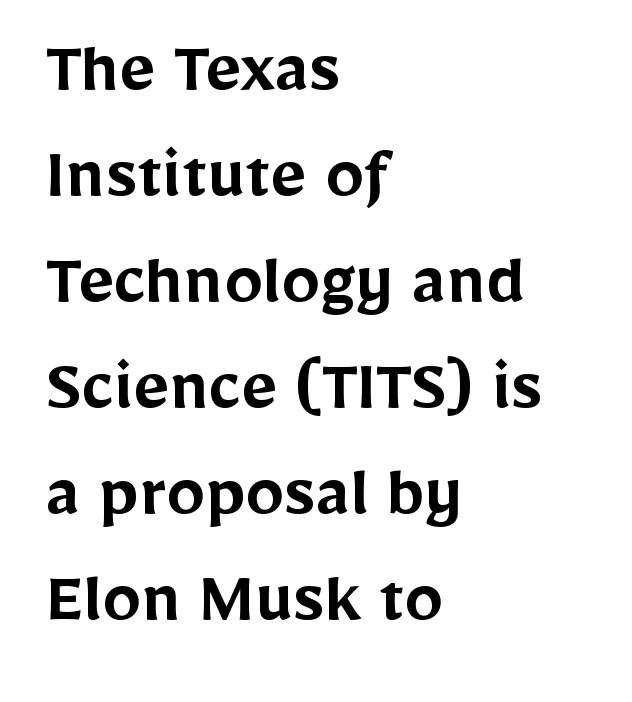
The space between consecutive lines is moderate. Is this a fixed-width face? No — the glyphs have proportional, varying widths. Horizontally, the lines are justified to the leading edge only. Underline: absent.
